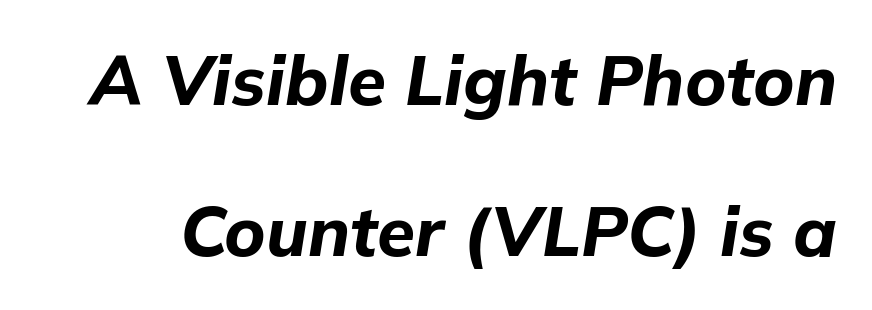
The image shows 69 px bold type, italic (leaning right); set loose line spacing (2.19x), normal letter spacing, not underlined; low stroke contrast and a medium x-height.
